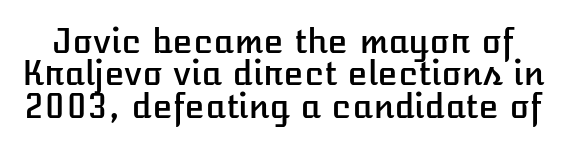
Short note: letters normally spaced. Descenders hang freely into open space. This sample has the flowing, uneven cadence of proportional lettering. One glance says dense: line gaps are narrower than usual. These lines were composed using upright roman letters.
